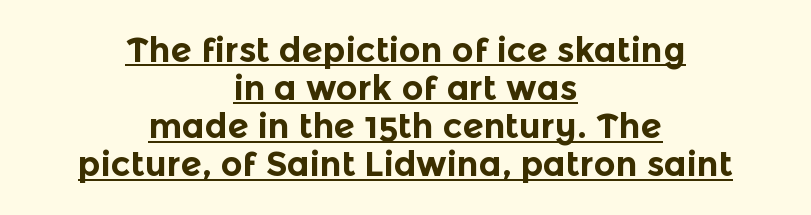
The image shows 34 px bold sans-serif type, upright; set centered, tight line spacing (1.12x), normal letter spacing, underlined; a medium x-height.
